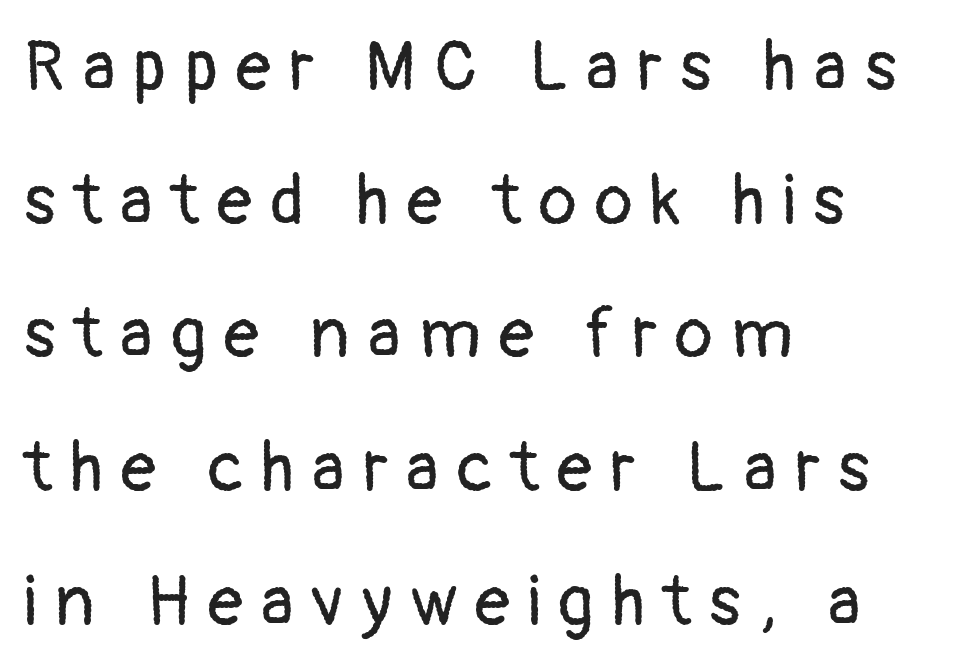
The image shows 70 px regular-weight sans-serif type, upright; set left-aligned, loose line spacing (1.91x), unusually wide letter spacing (+0.26 em), not underlined; low stroke contrast and a medium x-height.
